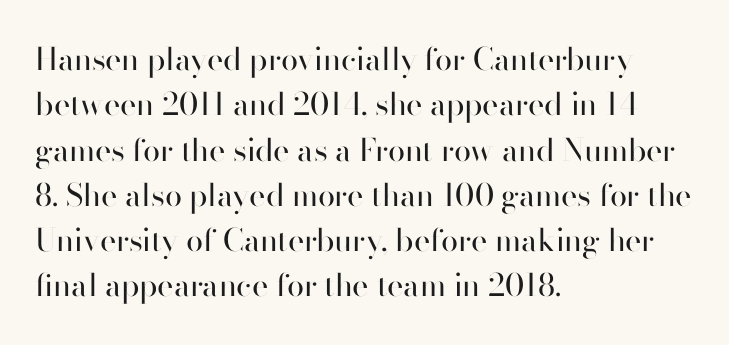
Q: Is the text bold? A: No.
Q: Is the text italic (slanted)? A: No, it is upright.
Q: Is the typeface a serif or a sans-serif typeface? A: Sans-serif.
Q: Is the text underlined? A: No.
Q: How is the paragraph aligned? A: Left-aligned.
Q: Is the spacing between letters normal or unusually wide? A: Normal.
Q: Is the spacing between lines tight, normal or loose? A: Normal.
Q: Width (condensed, normal, or wide)? A: Normal.
Q: Stroke contrast? A: High.
Q: x-height? A: Small.
Q: Monospaced? A: No.
